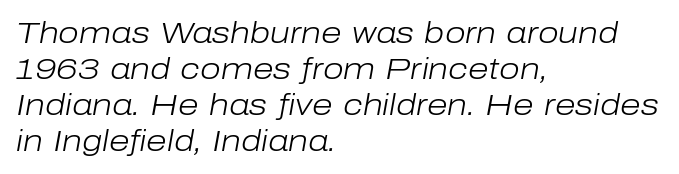
Q: Is the text bold? A: No.
Q: Is the text italic (slanted)? A: Yes, it leans right by about 10 degrees.
Q: Is the text underlined? A: No.
Q: How is the paragraph aligned? A: Left-aligned.
Q: Is the spacing between letters normal or unusually wide? A: Normal.
Q: Width (condensed, normal, or wide)? A: Normal.
Q: Stroke contrast? A: Low.
Q: x-height? A: Medium.
Q: Monospaced? A: No.
